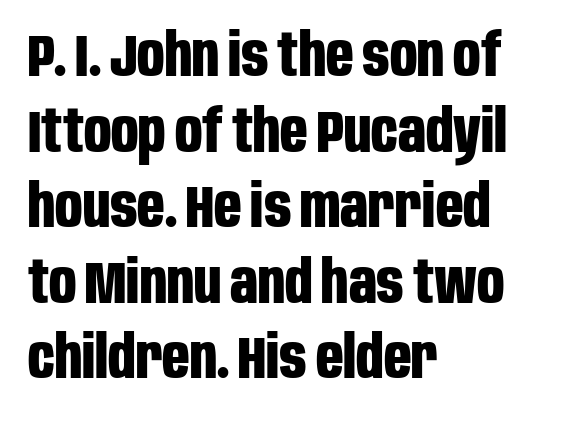
{"serif": "no", "italic": "no", "bold": "yes", "weight": "bold", "width": "condensed", "stroke_contrast": "low", "x_height": "large", "monospaced": "no", "underline": "no", "align": "left", "line_spacing": "normal", "line_spacing_ratio": 1.26, "letter_spacing": "normal", "letter_spacing_em": 0.0, "glyph_px": 60}
